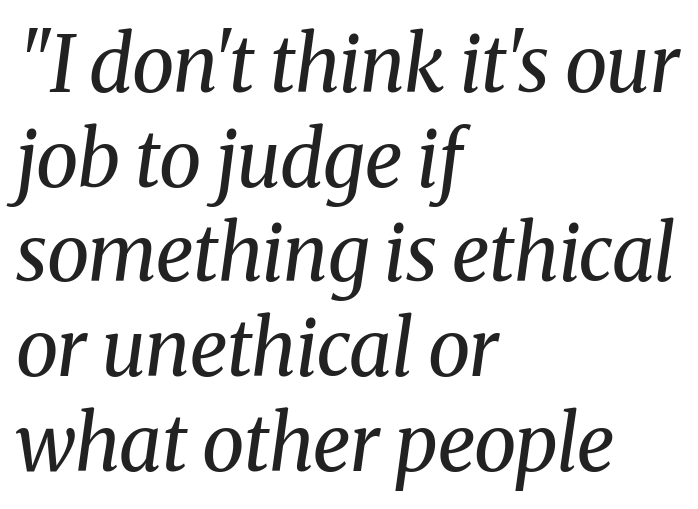
{"serif": "yes", "italic": "yes", "lean": "right", "slant_degrees": 8, "bold": "no", "weight": "regular", "width": "normal", "stroke_contrast": "medium", "x_height": "medium", "monospaced": "no", "underline": "no", "align": "left", "line_spacing_ratio": 1.23, "letter_spacing": "normal", "letter_spacing_em": 0.0, "glyph_px": 77}
